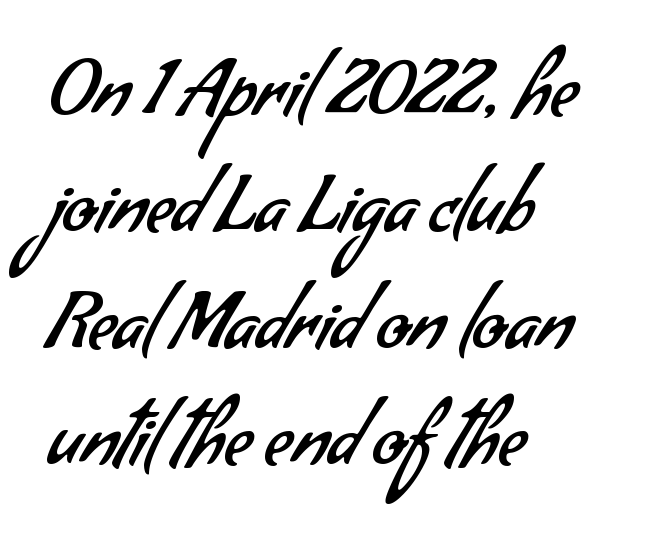
The image shows 77 px regular-weight sans-serif type; set left-aligned, normal line spacing (1.51x), normal letter spacing, not underlined; low stroke contrast and a small x-height.
